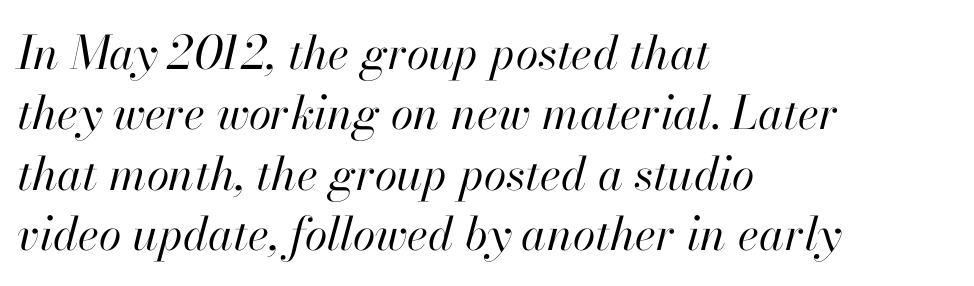
Tracking here is standard; glyphs follow each other at the usual distance. Clear beneath every line of the passage. The weight tops out at a normal text grade. The passage shown stacks its lines at a standard gap. Looks like regular typesetting: each glyph gets only the width it needs.
